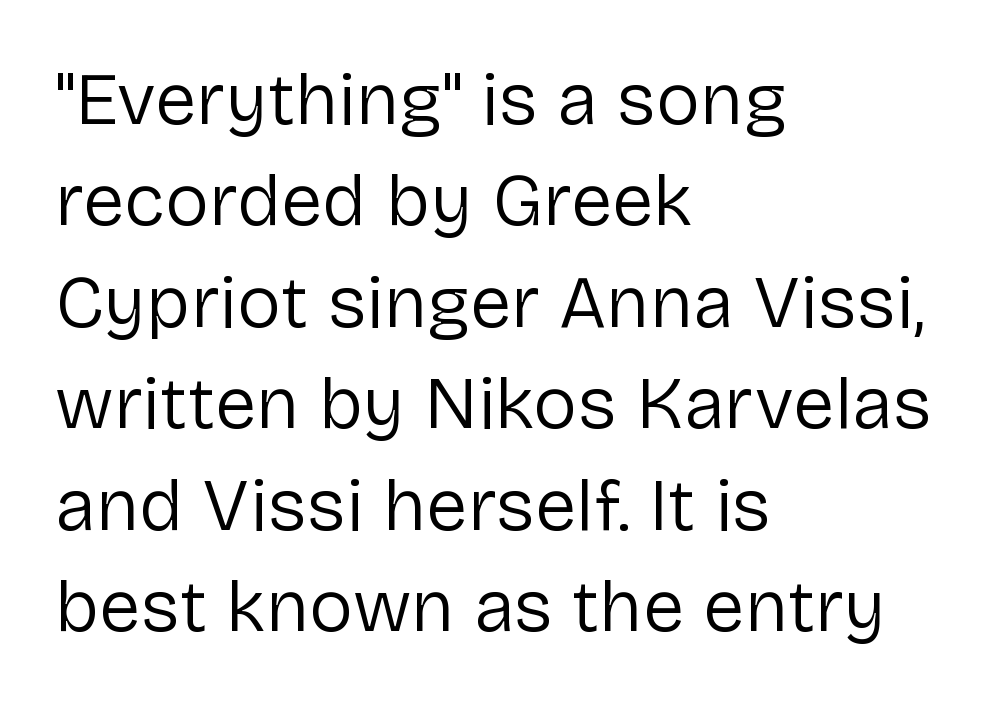
The image shows 74 px regular-weight sans-serif type, upright; set left-aligned, normal line spacing (1.37x), normal letter spacing, not underlined; low stroke contrast and a medium x-height.
